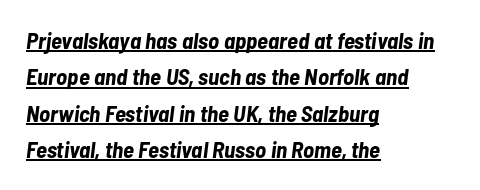
{"italic": "yes", "lean": "right", "slant_degrees": 7, "bold": "yes", "underline": "yes", "align": "left", "line_spacing": "normal", "line_spacing_ratio": 1.58, "letter_spacing": "normal", "letter_spacing_em": 0.0, "glyph_px": 23}
